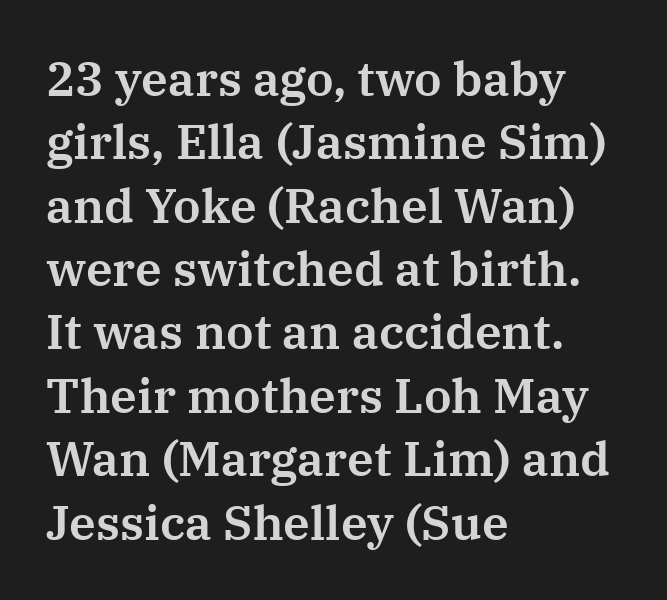
The passage shown is typed in a proportional face where columns would drift. No word sits above an underline. Between one letter and the next there's only the usual sliver of space. The letters carry serifs — small finishing strokes at the ends of their stems. Is there much room between lines? A standard amount, neither cramped nor airy.
